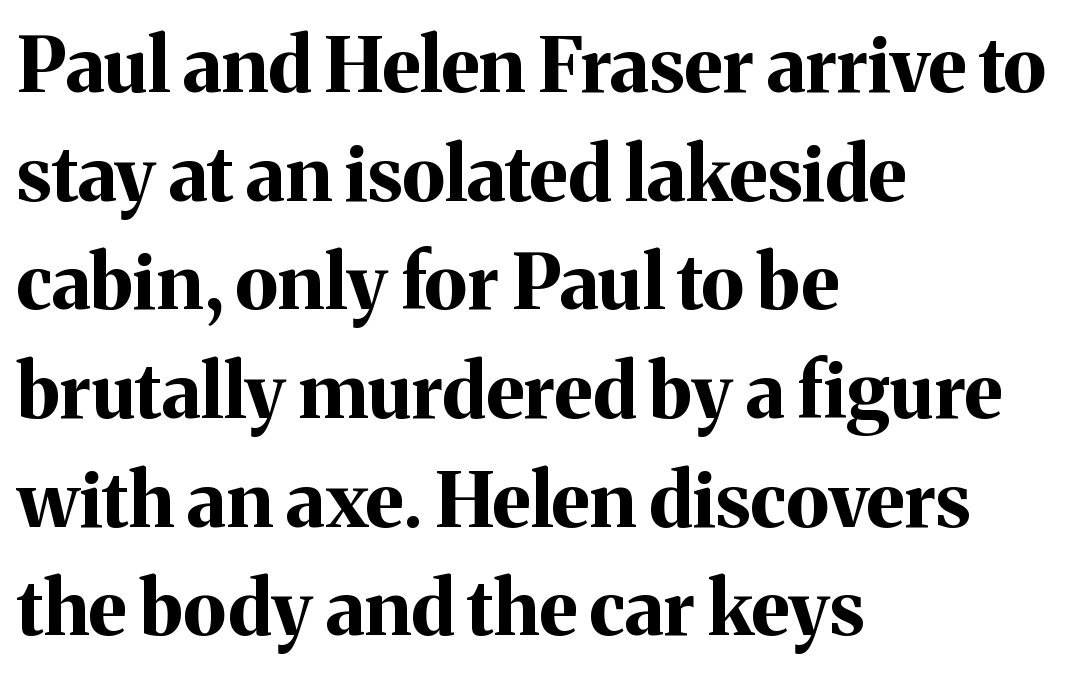
{"serif": "yes", "italic": "no", "bold": "yes", "weight": "bold", "width": "normal", "stroke_contrast": "medium", "x_height": "medium", "monospaced": "no", "underline": "no", "align": "left", "line_spacing": "normal", "line_spacing_ratio": 1.43, "letter_spacing": "normal", "letter_spacing_em": 0.0, "glyph_px": 76}
